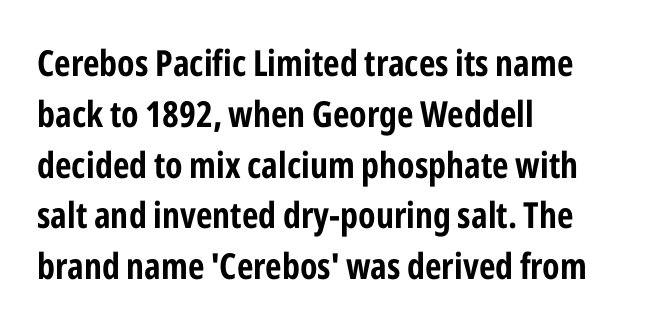
{"serif": "no", "italic": "no", "bold": "yes", "weight": "bold", "width": "condensed", "stroke_contrast": "low", "x_height": "medium", "monospaced": "no", "underline": "no", "align": "left", "line_spacing": "normal", "line_spacing_ratio": 1.41, "letter_spacing": "normal", "letter_spacing_em": 0.0, "glyph_px": 36}
